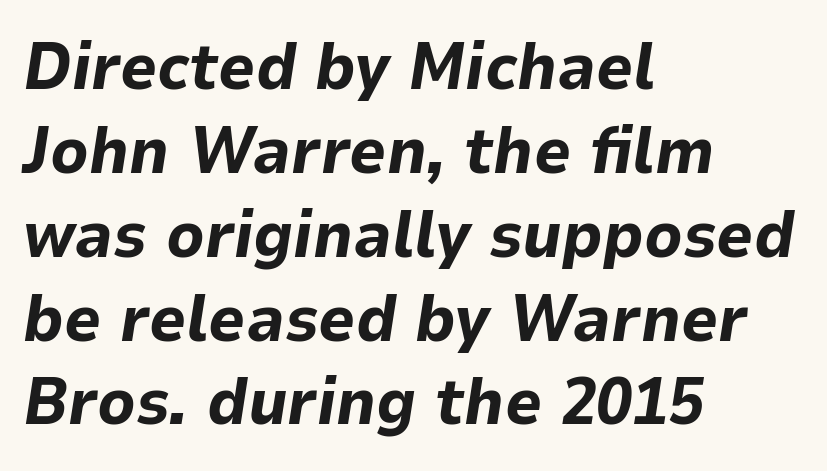
The typography opts for an oblique posture over an upright one. Chunky letters — that's bold for sure. You could call the tracking neutral — neither tight nor loose. Summary of vertical rhythm: regular, with standard interline spacing.
